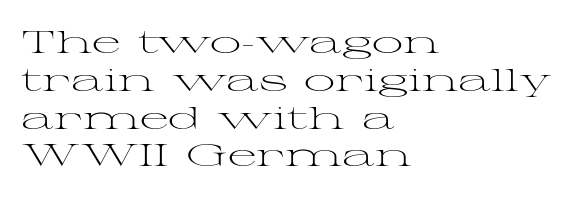
Q: Is the text bold? A: No.
Q: Is the text italic (slanted)? A: No, it is upright.
Q: Is the typeface a serif or a sans-serif typeface? A: Serif.
Q: Is the text underlined? A: No.
Q: How is the paragraph aligned? A: Left-aligned.
Q: Is the spacing between letters normal or unusually wide? A: Normal.
Q: Width (condensed, normal, or wide)? A: Wide.
Q: Stroke contrast? A: Medium.
Q: x-height? A: Medium.
Q: Monospaced? A: No.
